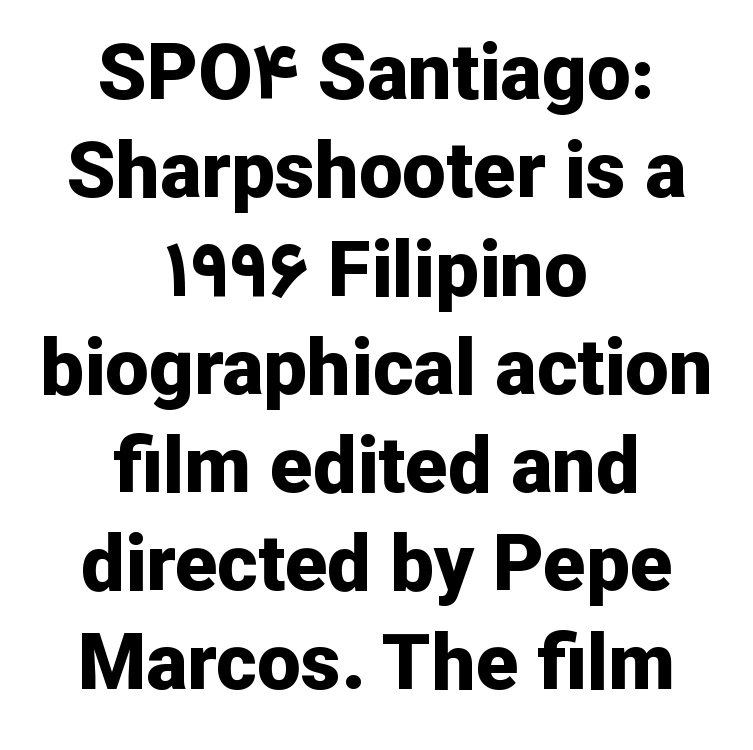
Q: Is the text bold? A: Yes.
Q: Is the text italic (slanted)? A: No, it is upright.
Q: Is the typeface a serif or a sans-serif typeface? A: Sans-serif.
Q: Is the text underlined? A: No.
Q: How is the paragraph aligned? A: Centered.
Q: Is the spacing between letters normal or unusually wide? A: Normal.
Q: Is the spacing between lines tight, normal or loose? A: Normal.
Q: Width (condensed, normal, or wide)? A: Normal.
Q: Stroke contrast? A: Low.
Q: x-height? A: Medium.
Q: Monospaced? A: No.
